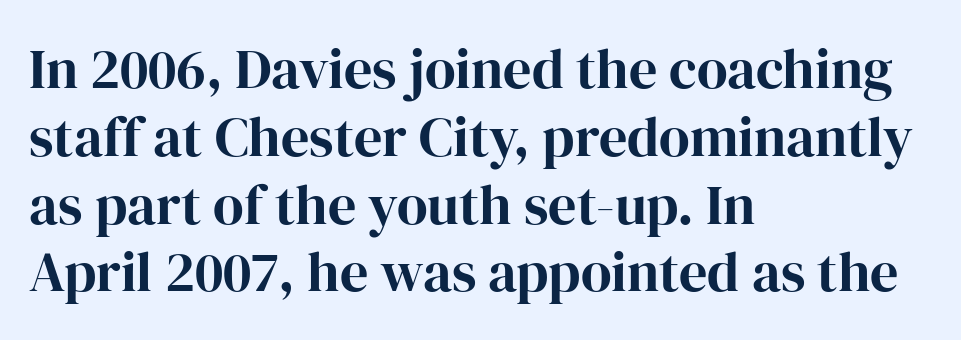
Q: Is the text bold? A: Yes.
Q: Is the text italic (slanted)? A: No, it is upright.
Q: Is the typeface a serif or a sans-serif typeface? A: Serif.
Q: Is the text underlined? A: No.
Q: How is the paragraph aligned? A: Left-aligned.
Q: Is the spacing between letters normal or unusually wide? A: Normal.
Q: Width (condensed, normal, or wide)? A: Normal.
Q: Stroke contrast? A: High.
Q: x-height? A: Medium.
Q: Monospaced? A: No.
